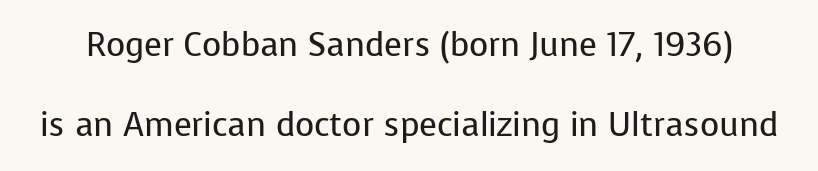
Q: Is the text bold? A: No.
Q: Is the text italic (slanted)? A: No, it is upright.
Q: Is the typeface a serif or a sans-serif typeface? A: Sans-serif.
Q: Is the text underlined? A: No.
Q: Is the spacing between letters normal or unusually wide? A: Normal.
Q: Is the spacing between lines tight, normal or loose? A: Loose.
Q: Width (condensed, normal, or wide)? A: Normal.
Q: Stroke contrast? A: Low.
Q: x-height? A: Medium.
Q: Monospaced? A: No.
